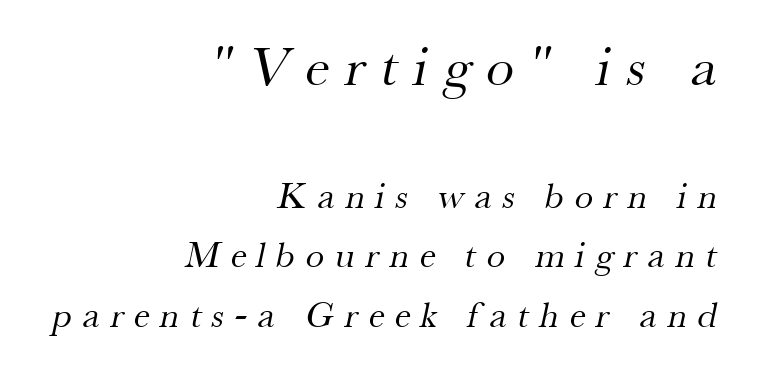
{"serif": "yes", "bold": "no", "weight": "regular", "width": "normal", "stroke_contrast": "medium", "x_height": "small", "monospaced": "no", "underline": "no", "align": "right", "line_spacing": "normal", "line_spacing_ratio": 1.62, "letter_spacing": "wide", "letter_spacing_em": 0.29, "larger_block": "first", "size_ratio": 1.51, "glyph_px": 56}
